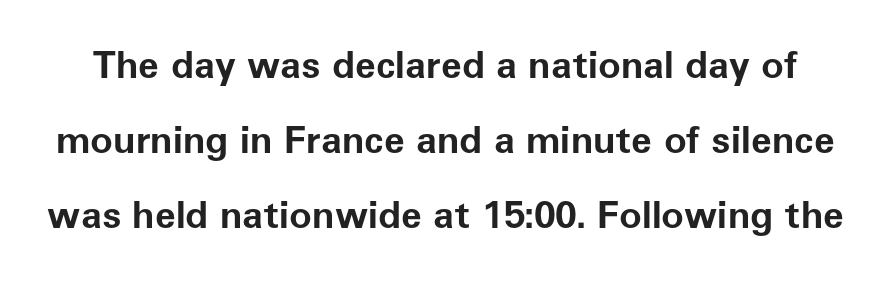
Standard letterfit; no display-style spreading of the glyphs. Character widths vary here, with narrow letters taking less room than wide ones. Does the lettering tilt? It doesn't — this is upright. A bare baseline throughout the passage. This is heavy type, rendered in bold. The typeface chosen for these lines omits serifs.
